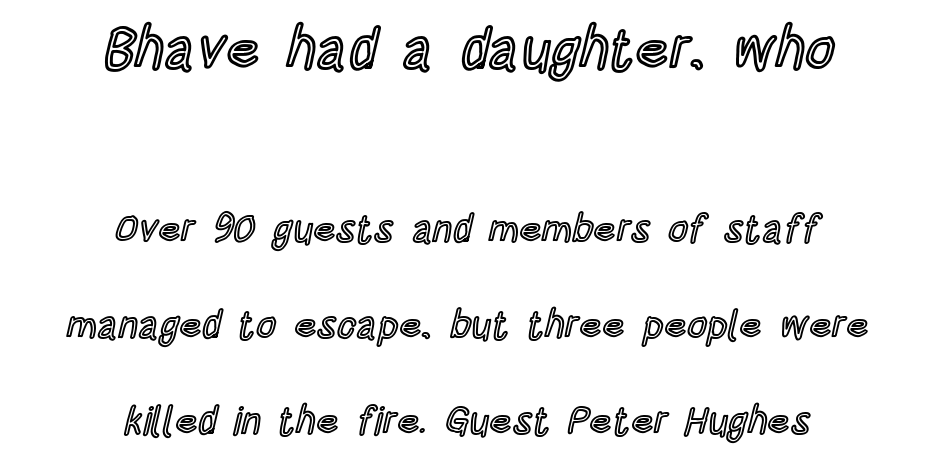
{"width": "condensed", "x_height": "large", "monospaced": "no", "underline": "no", "align": "center", "line_spacing": "loose", "line_spacing_ratio": 2.46, "letter_spacing": "normal", "letter_spacing_em": 0.0, "larger_block": "first", "size_ratio": 1.49, "glyph_px": 58}
